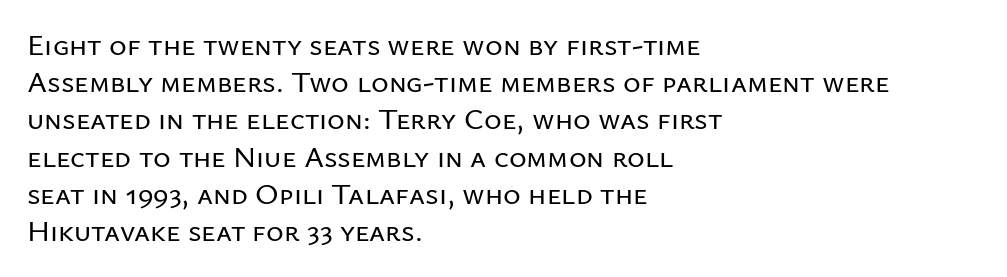
Honestly, the letter spacing is just normal — you wouldn't notice it. Check the space under the baseline: it is left empty. Grotesque or geometric, the face here clearly has no serifs. Note the varied advance widths — an 'i' is clearly narrower than an 'm'. This sample is left-justified, so line endings fall wherever the words run out. Posture: straight, roman, zero tilt.
